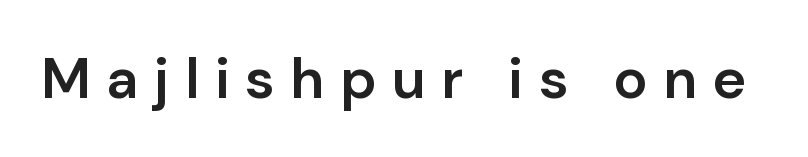
Check the space under the baseline: it is left empty. Typographic density is moderately raised because the face is semibold. Each letter keeps its own natural width here, so spacing adapts to shape. The rendering inserts visible extra space after every character. Each letter's strokes conclude bluntly, with no projecting serifs.
